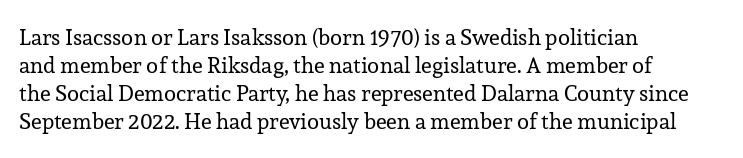
{"italic": "no", "bold": "no", "underline": "no", "align": "left", "line_spacing": "normal", "line_spacing_ratio": 1.27, "letter_spacing": "normal", "letter_spacing_em": 0.0, "glyph_px": 22}
